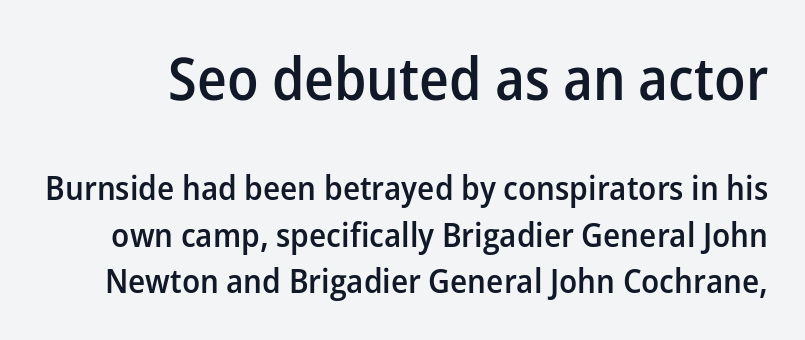
Q: Is the text bold? A: Semi-bold.
Q: Is the text italic (slanted)? A: No, it is upright.
Q: Is the typeface a serif or a sans-serif typeface? A: Sans-serif.
Q: Is the text underlined? A: No.
Q: Is the spacing between letters normal or unusually wide? A: Normal.
Q: Is the spacing between lines tight, normal or loose? A: Normal.
Q: Which block of text is set in a larger size, the first (top) or the second (bottom)? A: The first (top) one.
Q: Width (condensed, normal, or wide)? A: Normal.
Q: Stroke contrast? A: Low.
Q: x-height? A: Medium.
Q: Monospaced? A: No.
